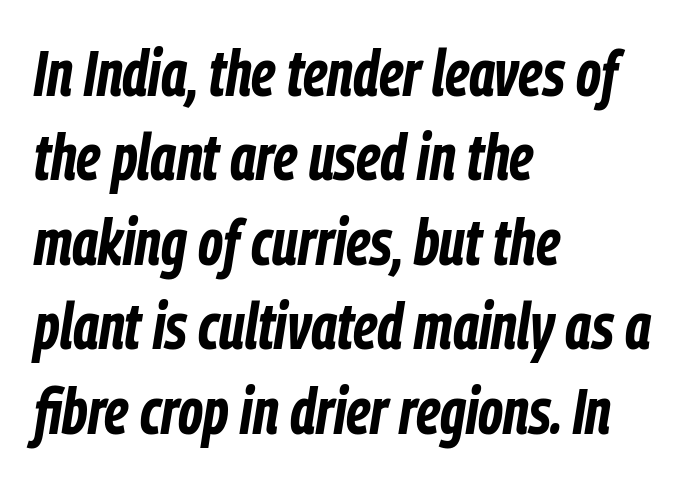
Q: Is the text bold? A: Yes.
Q: Is the text italic (slanted)? A: Yes, it leans right by about 9 degrees.
Q: Is the text underlined? A: No.
Q: How is the paragraph aligned? A: Left-aligned.
Q: Is the spacing between letters normal or unusually wide? A: Normal.
Q: Is the spacing between lines tight, normal or loose? A: Normal.
Q: Width (condensed, normal, or wide)? A: Condensed.
Q: Stroke contrast? A: Low.
Q: x-height? A: Medium.
Q: Monospaced? A: No.
